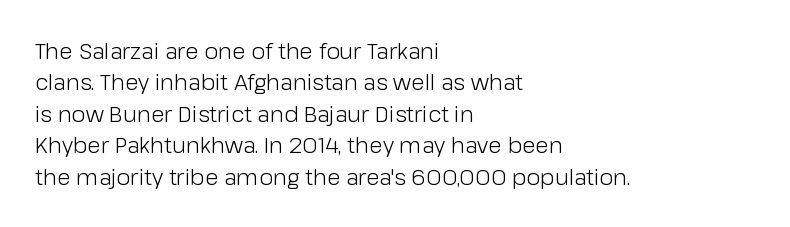
Q: Is the text bold? A: No.
Q: Is the text italic (slanted)? A: No, it is upright.
Q: Is the text underlined? A: No.
Q: How is the paragraph aligned? A: Left-aligned.
Q: Is the spacing between letters normal or unusually wide? A: Normal.
Q: Is the spacing between lines tight, normal or loose? A: Normal.
